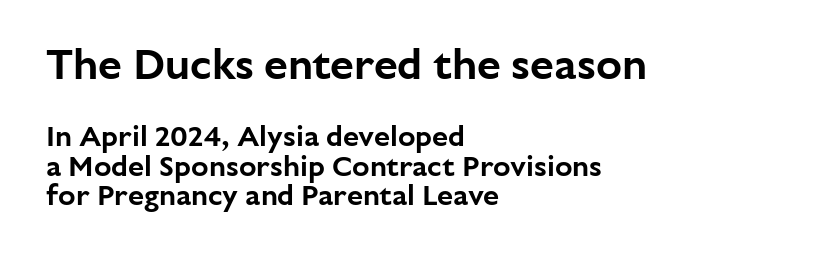
{"serif": "no", "italic": "no", "width": "normal", "stroke_contrast": "low", "x_height": "medium", "monospaced": "no", "underline": "no", "align": "left", "line_spacing": "tight", "line_spacing_ratio": 1.02, "letter_spacing": "normal", "letter_spacing_em": 0.0, "larger_block": "first", "size_ratio": 1.48, "glyph_px": 43}
